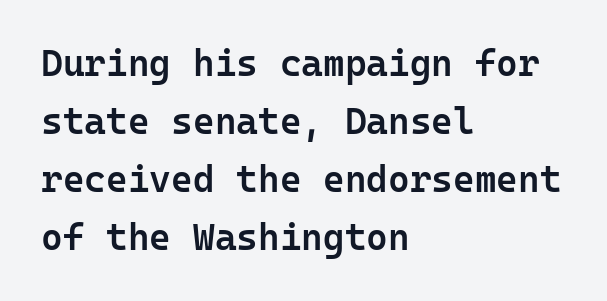
The words here are not underlined. Compared with typical body copy, the letter spacing here is the same. How would I describe the line gaps? Plain and ordinary. This rendering employs a face without finishing strokes, i.e., a sans-serif.
